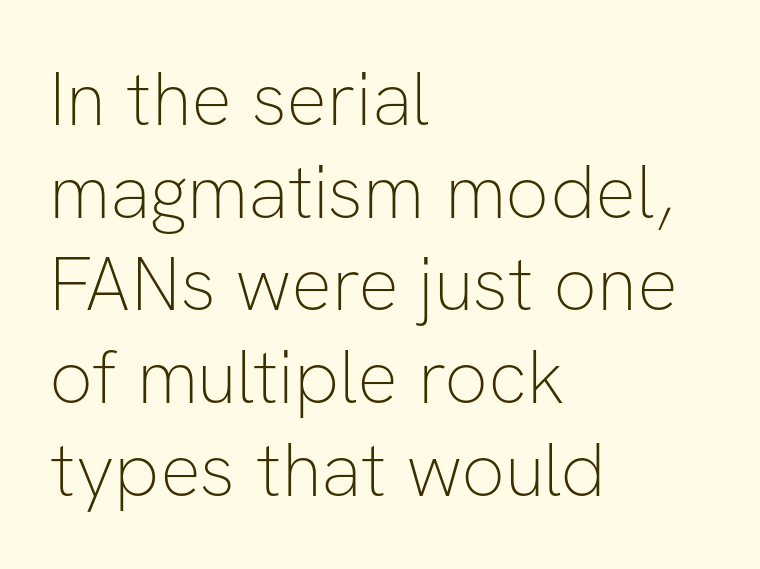
Q: Is the text bold? A: No.
Q: Is the text italic (slanted)? A: No, it is upright.
Q: Is the typeface a serif or a sans-serif typeface? A: Sans-serif.
Q: Is the text underlined? A: No.
Q: How is the paragraph aligned? A: Left-aligned.
Q: Is the spacing between letters normal or unusually wide? A: Normal.
Q: Width (condensed, normal, or wide)? A: Normal.
Q: Stroke contrast? A: Low.
Q: x-height? A: Medium.
Q: Monospaced? A: No.
